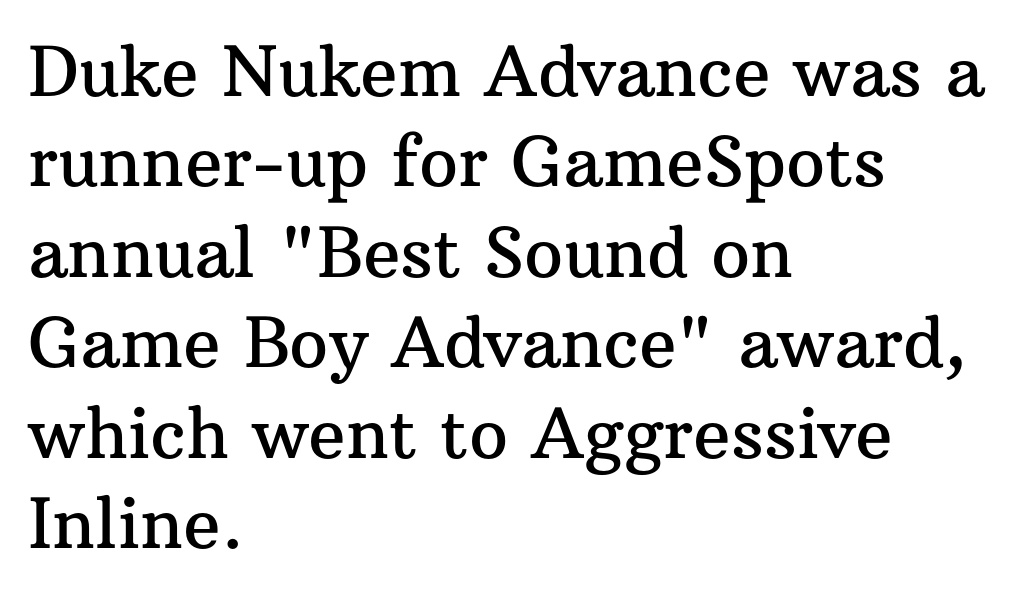
The image shows 69 px serif type, upright; set left-aligned, normal line spacing (1.31x), normal letter spacing, not underlined; medium stroke contrast and a medium x-height.
